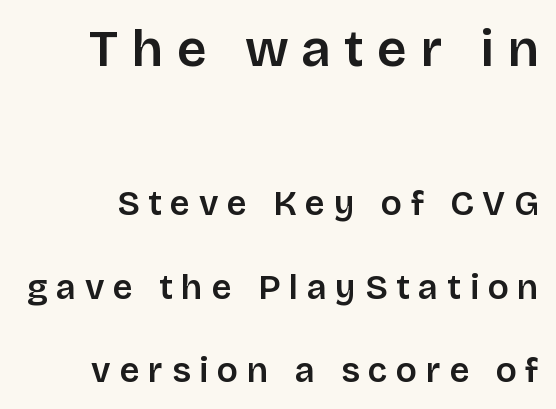
The image shows 52 px sans-serif type, upright; set loose line spacing (2.38x), unusually wide letter spacing (+0.25 em), not underlined; the first (top) block is 1.49x larger; low stroke contrast and a large x-height.
